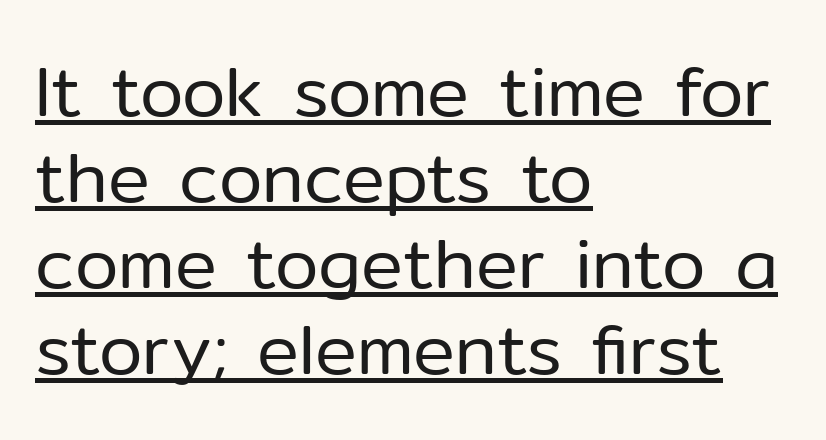
The typesetter chose a ragged-right arrangement here. Are there feet on the stems? There aren't — it's a sans. The string is rendered with underlining switched on. Is this a fixed-width face? No — the glyphs have proportional, varying widths. Letters have the restrained weight of plain body copy at most. Between one letter and the next there's only the usual sliver of space.
